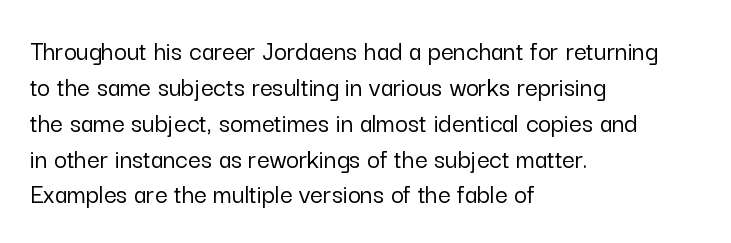
Nobody drew a line under any word here. Think of a printed novel: that variable character pitch is what you see here. Each line starts at the same left margin while the right side varies. What's the leading like? Ordinary, nothing unusual.
